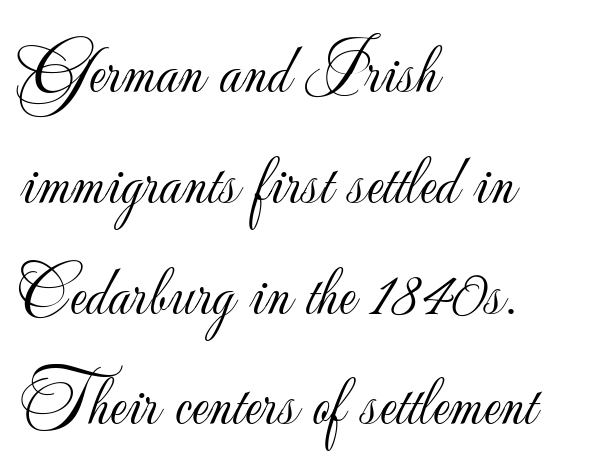
Counters stay open thanks to moderate or lighter strokes. Check under the words: just untouched page. The rendering anchors every line to the left-hand side. The vertical gap from one line to the next is medium.
